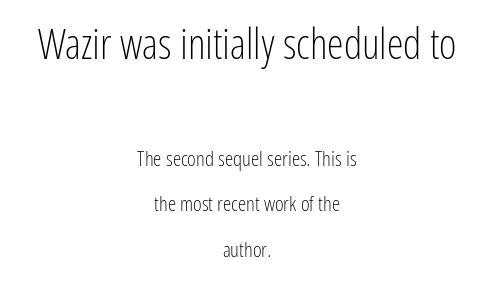
Q: Is the text bold? A: No.
Q: Is the text italic (slanted)? A: No, it is upright.
Q: Is the typeface a serif or a sans-serif typeface? A: Sans-serif.
Q: Is the text underlined? A: No.
Q: How is the paragraph aligned? A: Centered.
Q: Is the spacing between letters normal or unusually wide? A: Normal.
Q: Is the spacing between lines tight, normal or loose? A: Loose.
Q: Which block of text is set in a larger size, the first (top) or the second (bottom)? A: The first (top) one.
Q: Width (condensed, normal, or wide)? A: Condensed.
Q: Stroke contrast? A: Low.
Q: x-height? A: Medium.
Q: Monospaced? A: No.
